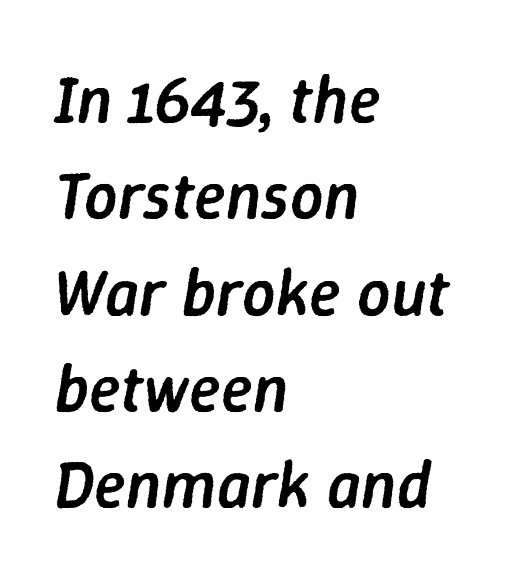
The specimen reads as italic at a glance. There is no visible air inserted between adjacent glyphs. Spacing verdict: proportional, widths tailored to each character. Stems and bowls a touch heavier than normal — semibold.
